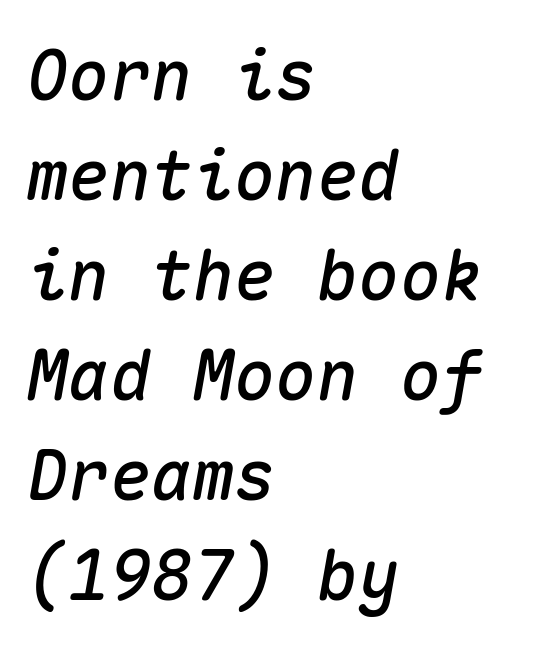
{"italic": "yes", "lean": "right", "slant_degrees": 10, "width": "normal", "stroke_contrast": "medium", "x_height": "medium", "monospaced": "yes", "underline": "no", "align": "left", "line_spacing": "normal", "line_spacing_ratio": 1.45, "letter_spacing": "normal", "letter_spacing_em": 0.0, "glyph_px": 69}
